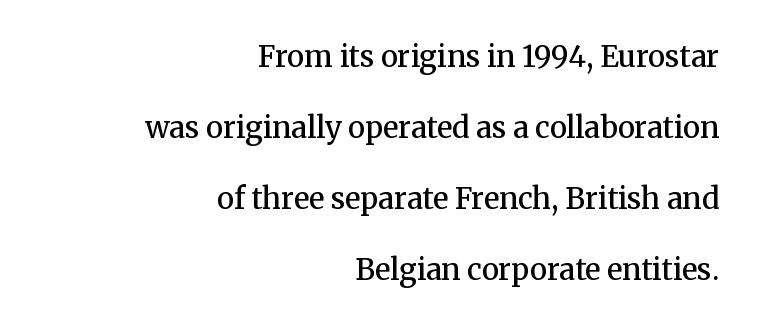
Little horizontal feet cap the strokes, marking this as serif type. The gap between lines stays unmarked. Does the lettering tilt? It doesn't — this is upright. Each line ends at the same right margin while the left side varies. Spacing between characters is what you'd get straight out of the box. Typographic density is moderately raised because the face is semibold.
